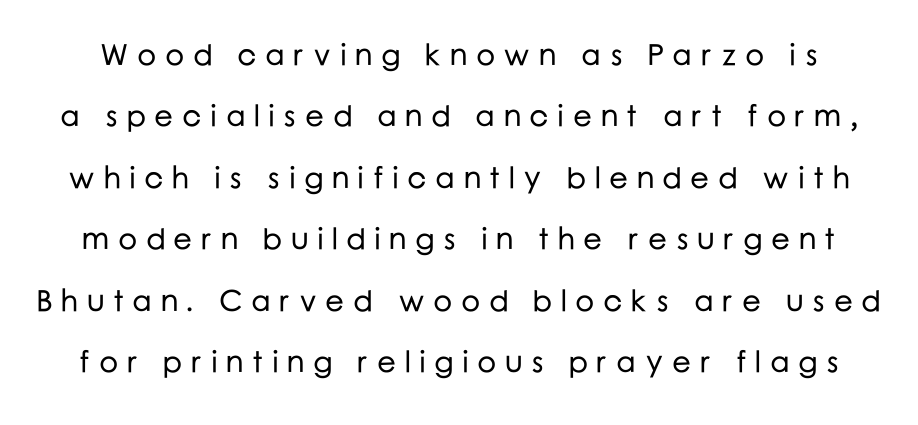
You could not count columns in this text — the font is proportionally spaced. In terms of posture, this sample is upright. Successive baselines arrive slowly, with a big drop between each. The gaps between neighbouring characters are conspicuously large. The glyphs in this specimen are sans serif. Just letters on the line, the space beneath them empty.
